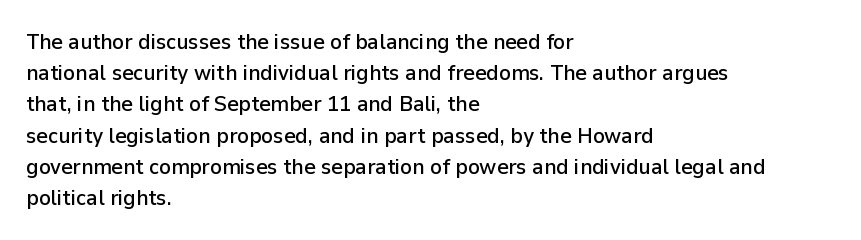
{"italic": "no", "underline": "no", "align": "left", "line_spacing": "normal", "line_spacing_ratio": 1.42, "letter_spacing": "normal", "letter_spacing_em": 0.0, "glyph_px": 22}
